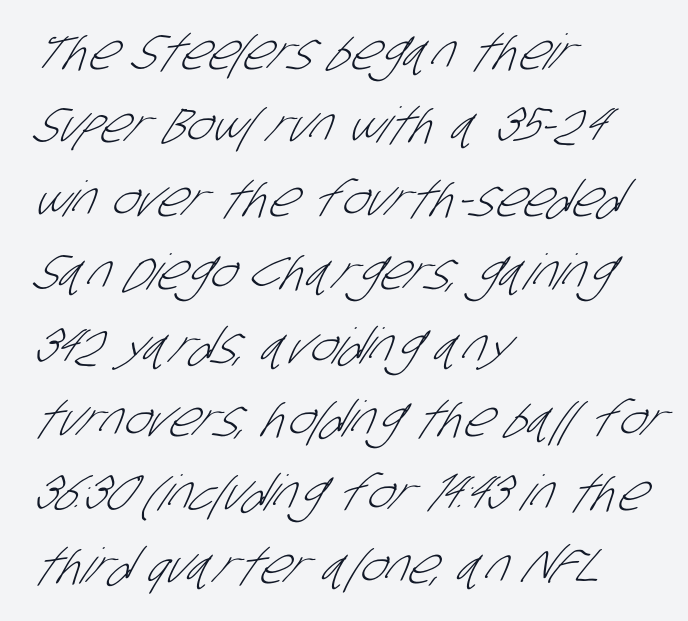
Q: Is the text bold? A: No.
Q: Is the typeface a serif or a sans-serif typeface? A: Sans-serif.
Q: Is the text underlined? A: No.
Q: How is the paragraph aligned? A: Left-aligned.
Q: Is the spacing between letters normal or unusually wide? A: Normal.
Q: Is the spacing between lines tight, normal or loose? A: Normal.
Q: Width (condensed, normal, or wide)? A: Condensed.
Q: Stroke contrast? A: Low.
Q: x-height? A: Large.
Q: Monospaced? A: No.
